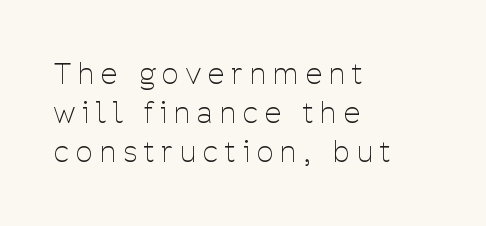
The image shows 29 px thin, condensed sans-serif type, upright; set left-aligned, normal line spacing (1.35x), unusually wide letter spacing (+0.26 em), not underlined; low stroke contrast and a medium x-height.
